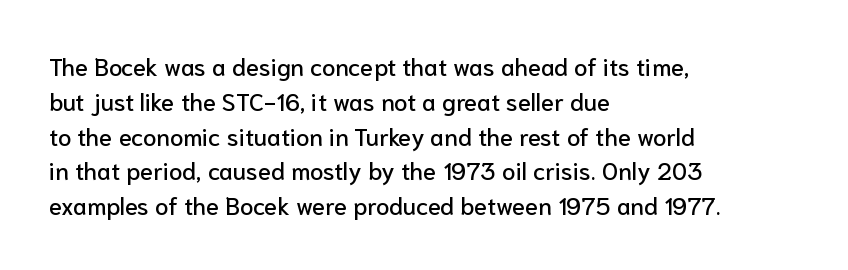
{"italic": "no", "underline": "no", "align": "left", "line_spacing": "normal", "line_spacing_ratio": 1.45, "letter_spacing": "normal", "letter_spacing_em": 0.0, "glyph_px": 24}
